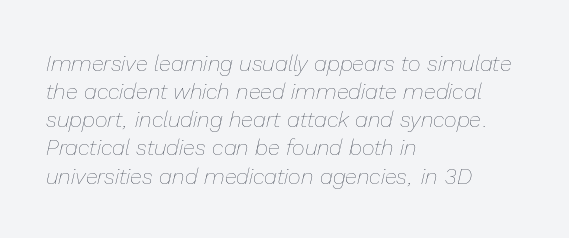
The image shows 22 px text type, italic (leaning right); set left-aligned, normal line spacing (1.28x), normal letter spacing, not underlined.
